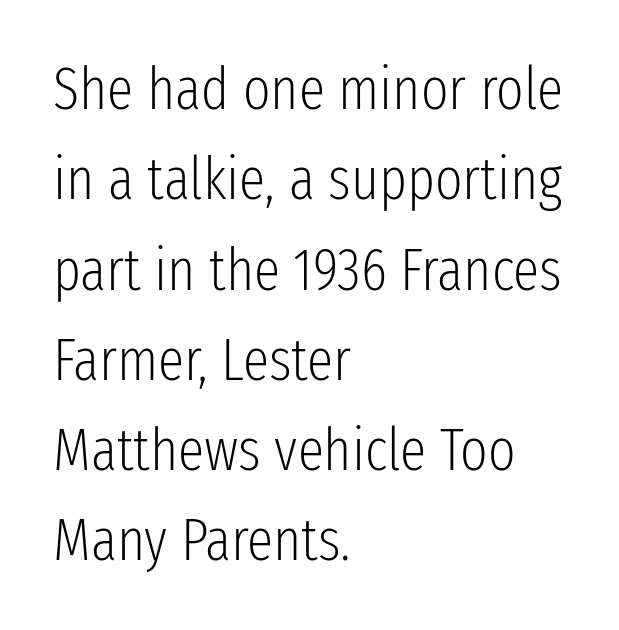
Q: Is the text bold? A: No.
Q: Is the text italic (slanted)? A: No, it is upright.
Q: Is the typeface a serif or a sans-serif typeface? A: Sans-serif.
Q: Is the text underlined? A: No.
Q: How is the paragraph aligned? A: Left-aligned.
Q: Is the spacing between letters normal or unusually wide? A: Normal.
Q: Is the spacing between lines tight, normal or loose? A: Normal.
Q: Width (condensed, normal, or wide)? A: Condensed.
Q: Stroke contrast? A: Low.
Q: x-height? A: Medium.
Q: Monospaced? A: No.
